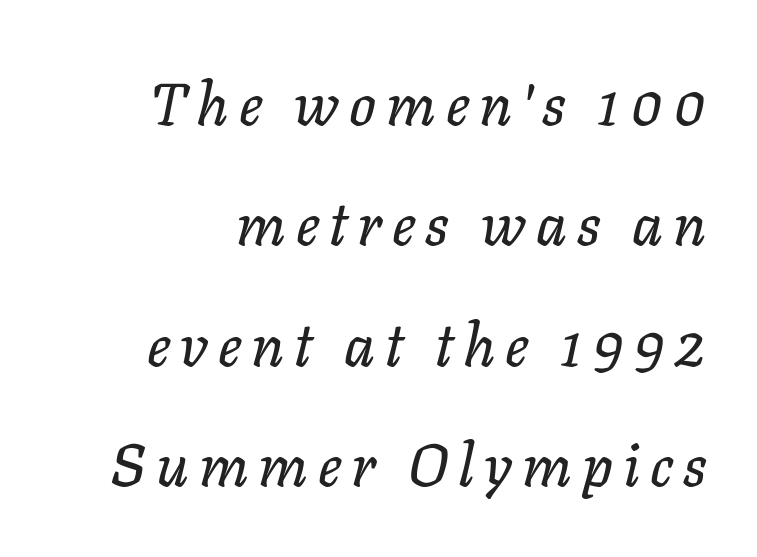
Spacing verdict: proportional, widths tailored to each character. Descenders are the only things crossing below the line. Does the lettering tilt? It does — this is italic. Caption: multi-line text, flush right, ragged left. A typesetter would call this leading open, well beyond the default.
